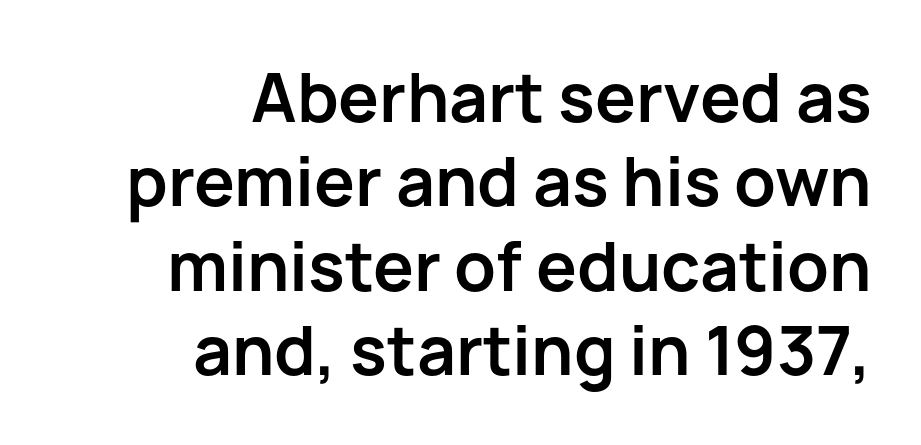
Q: Is the text bold? A: Yes.
Q: Is the text italic (slanted)? A: No, it is upright.
Q: Is the typeface a serif or a sans-serif typeface? A: Sans-serif.
Q: Is the text underlined? A: No.
Q: How is the paragraph aligned? A: Right-aligned.
Q: Is the spacing between letters normal or unusually wide? A: Normal.
Q: Width (condensed, normal, or wide)? A: Normal.
Q: Stroke contrast? A: Low.
Q: x-height? A: Medium.
Q: Monospaced? A: No.
